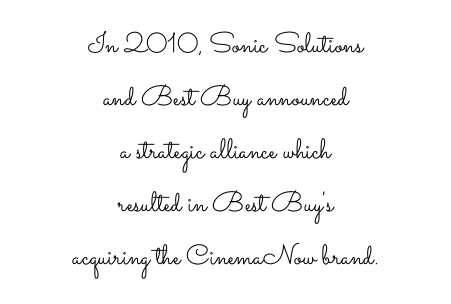
Q: Is the text bold? A: No.
Q: Is the text italic (slanted)? A: Yes.
Q: Is the text underlined? A: No.
Q: How is the paragraph aligned? A: Centered.
Q: Is the spacing between letters normal or unusually wide? A: Normal.
Q: Width (condensed, normal, or wide)? A: Wide.
Q: Stroke contrast? A: Low.
Q: x-height? A: Small.
Q: Monospaced? A: No.
